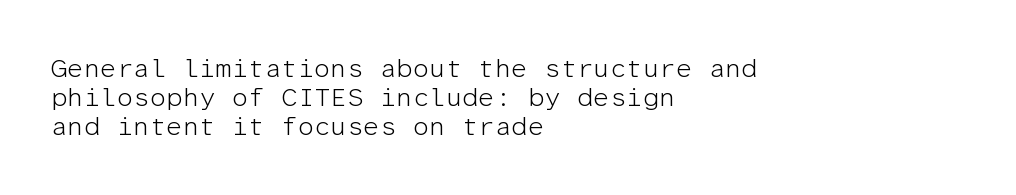
The image shows 26 px text type, upright; set left-aligned, tight line spacing (1.11x), normal letter spacing, not underlined.
